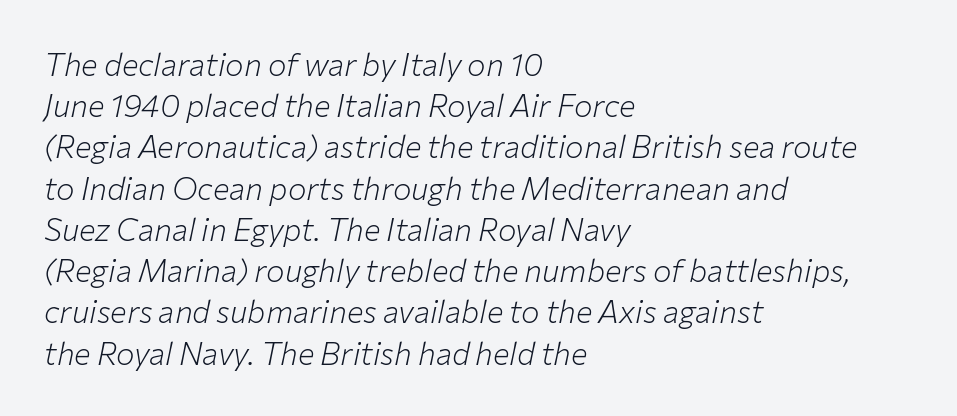
Q: Is the text bold? A: No.
Q: Is the text italic (slanted)? A: Yes, it leans right by about 12 degrees.
Q: Is the text underlined? A: No.
Q: How is the paragraph aligned? A: Left-aligned.
Q: Is the spacing between letters normal or unusually wide? A: Normal.
Q: Is the spacing between lines tight, normal or loose? A: Normal.
Q: Width (condensed, normal, or wide)? A: Normal.
Q: Stroke contrast? A: Low.
Q: x-height? A: Medium.
Q: Monospaced? A: No.
